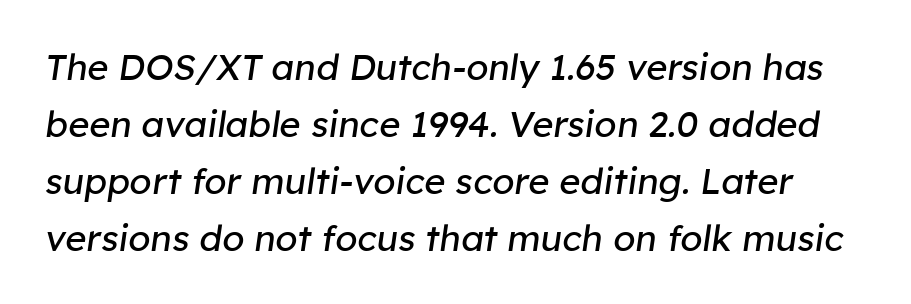
The image shows 36 px regular-weight type, italic (leaning right); set normal line spacing (1.58x), normal letter spacing, not underlined; low stroke contrast and a medium x-height.
